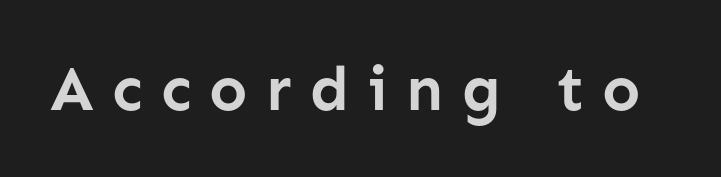
Q: Is the text bold? A: Yes.
Q: Is the text italic (slanted)? A: No, it is upright.
Q: Is the typeface a serif or a sans-serif typeface? A: Sans-serif.
Q: Is the text underlined? A: No.
Q: Is the spacing between letters normal or unusually wide? A: Unusually wide.
Q: Width (condensed, normal, or wide)? A: Normal.
Q: Stroke contrast? A: Low.
Q: x-height? A: Medium.
Q: Monospaced? A: No.
